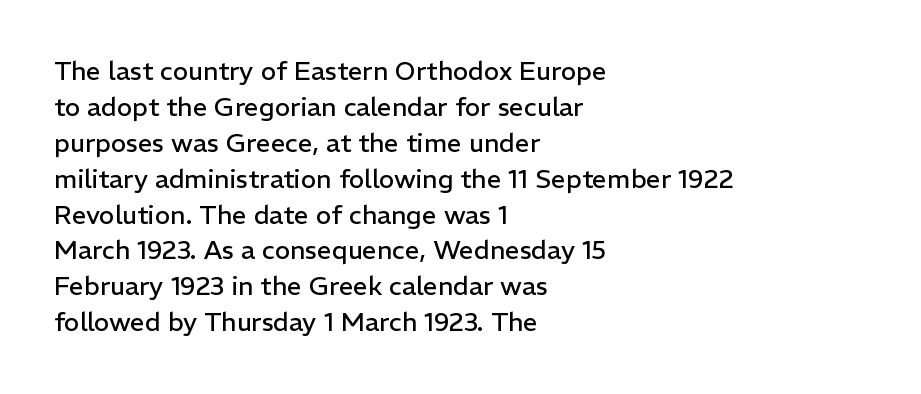
The image shows 26 px text type, upright; set left-aligned, normal line spacing (1.38x), normal letter spacing, not underlined.
